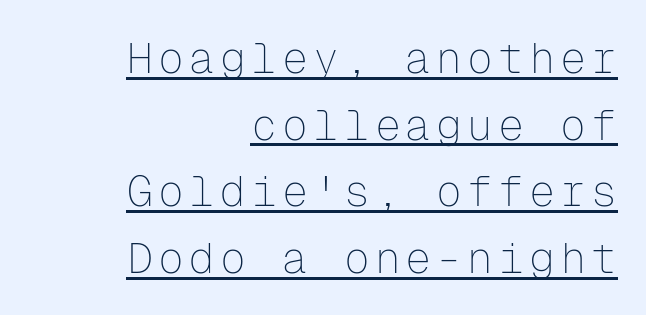
{"serif": "no", "italic": "no", "bold": "no", "weight": "thin", "width": "normal", "stroke_contrast": "low", "x_height": "medium", "monospaced": "yes", "underline": "yes", "align": "right", "line_spacing": "normal", "line_spacing_ratio": 1.55, "glyph_px": 43}
